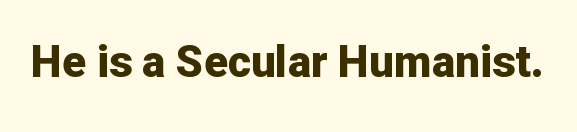
The tracking reads as untouched default to a designer's eye. Only glyphs here, with clear space below each row. The font's upright variant was chosen for this text. Compared with an ordinary text face, these strokes are far heavier — a full bold.
